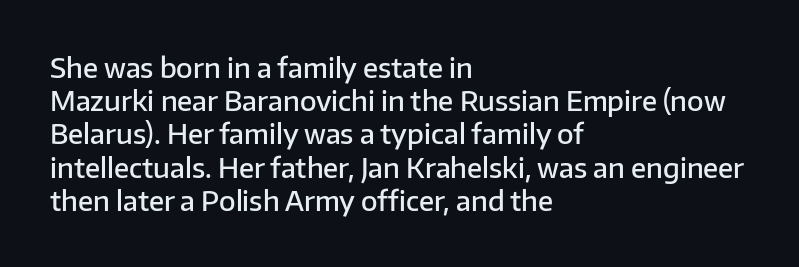
Short and long lines alike share a common starting point at left. The axis of the letterforms is exactly vertical. Plain, unruled lines of type. Caption: semibold face, moderately heavy strokes. How are the letters spaced? Ordinarily, with no added tracking.
